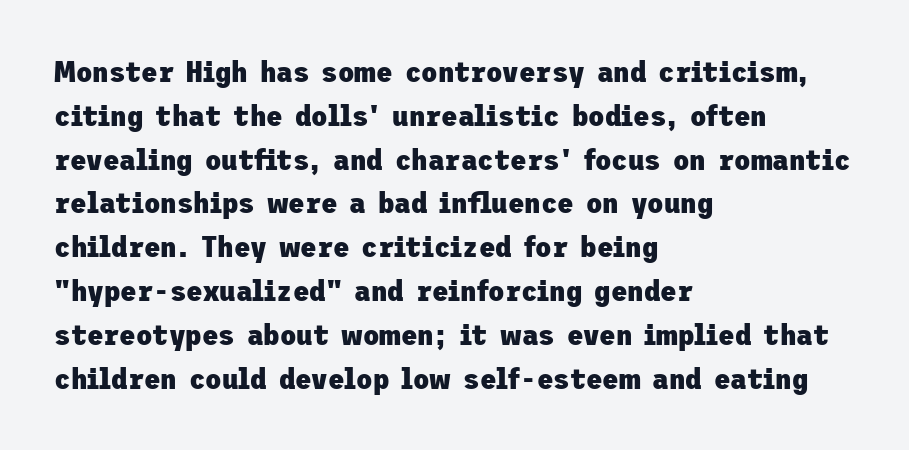
The image shows 30 px heavy sans-serif type, upright; set left-aligned, normal line spacing (1.46x), normal letter spacing, not underlined; low stroke contrast and a medium x-height.
